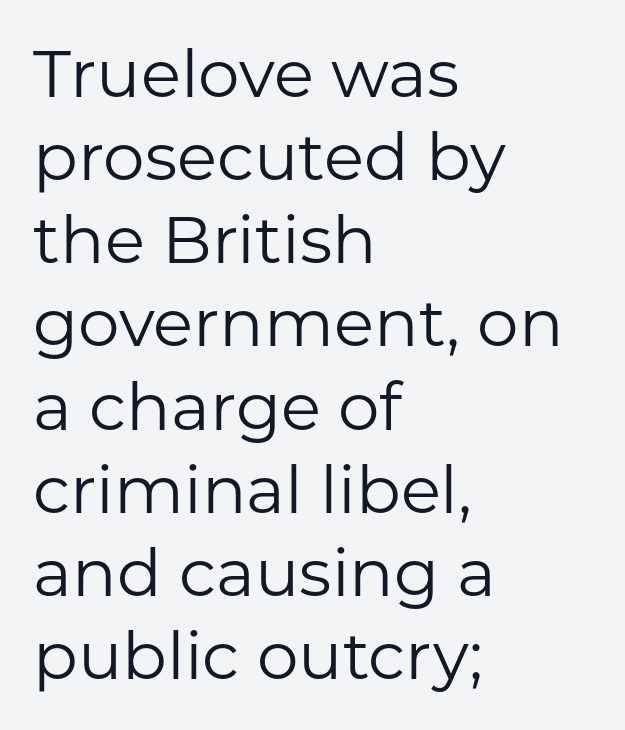
If you measured baseline to baseline, you'd find a middling distance. A classic flush-left, rag-right setting is used for this passage. Glyph-to-glyph distance matches everyday printed text. The specimen reads as upright at a glance. Grotesque or geometric, the face here clearly has no serifs. These lines are rendered in a variable-pitch font.
